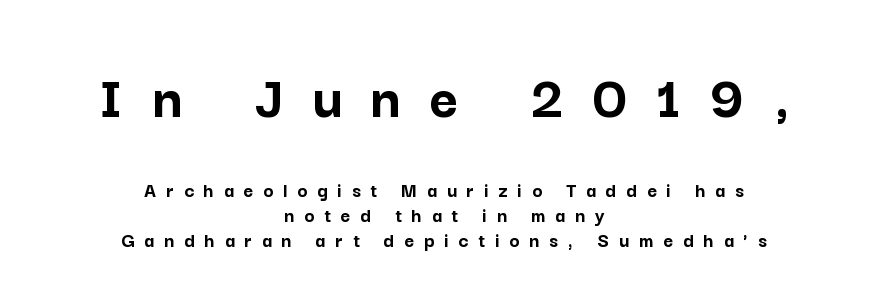
{"serif": "no", "italic": "no", "bold": "yes", "weight": "semibold", "width": "normal", "stroke_contrast": "low", "x_height": "medium", "monospaced": "no", "underline": "no", "align": "center", "line_spacing_ratio": 1.19, "letter_spacing": "wide", "letter_spacing_em": 0.47, "larger_block": "first", "size_ratio": 2.95, "glyph_px": 62}
